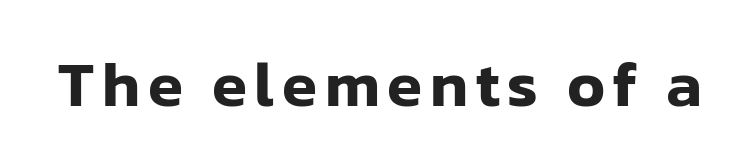
Observe the absence of serifs on each vertical stroke in this sample. No word sits above an underline. Spacing verdict: proportional, widths tailored to each character. No italicization has been applied; the sample stays upright.
